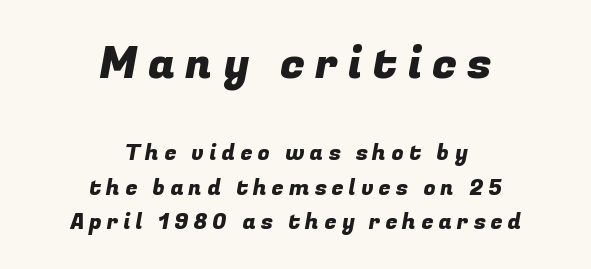
Q: Is the typeface a serif or a sans-serif typeface? A: Sans-serif.
Q: Is the text underlined? A: No.
Q: How is the paragraph aligned? A: Centered.
Q: Is the spacing between letters normal or unusually wide? A: Unusually wide.
Q: Is the spacing between lines tight, normal or loose? A: Normal.
Q: Which block of text is set in a larger size, the first (top) or the second (bottom)? A: The first (top) one.
Q: Width (condensed, normal, or wide)? A: Normal.
Q: Stroke contrast? A: Low.
Q: x-height? A: Medium.
Q: Monospaced? A: No.
